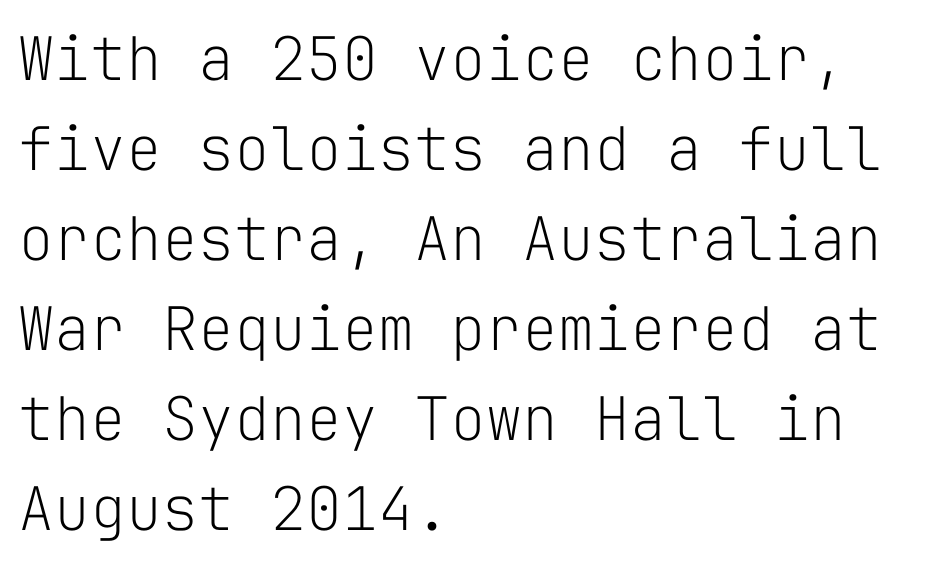
The passage shown is not underscored anywhere. Regarding leading, the lines here are spaced in the standard way. The text block is weighted toward the left margin, trailing off unevenly rightward. Unlike a traditional serif, this face leaves its strokes unadorned.
